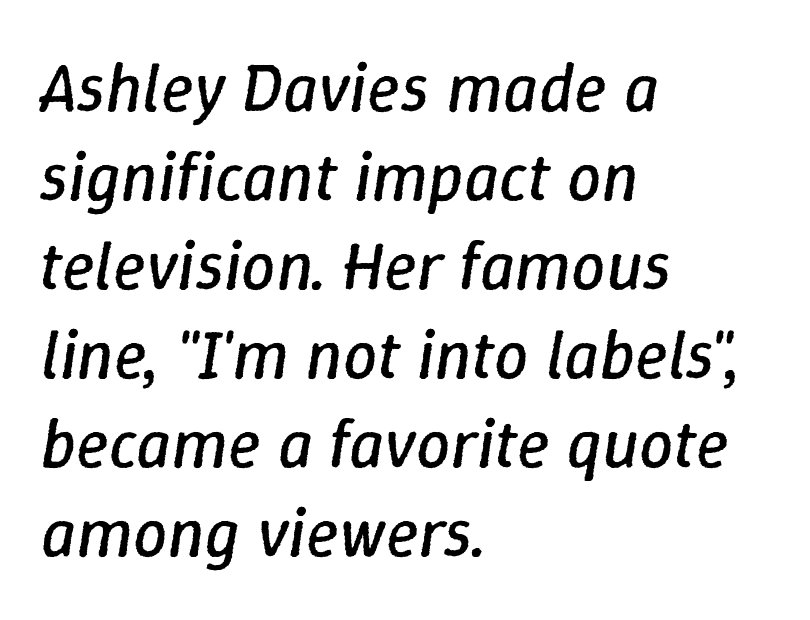
{"italic": "yes", "lean": "right", "slant_degrees": 9, "bold": "no", "weight": "regular", "width": "normal", "stroke_contrast": "low", "x_height": "medium", "monospaced": "no", "underline": "no", "align": "left", "line_spacing": "normal", "line_spacing_ratio": 1.31, "letter_spacing": "normal", "letter_spacing_em": 0.0, "glyph_px": 68}
